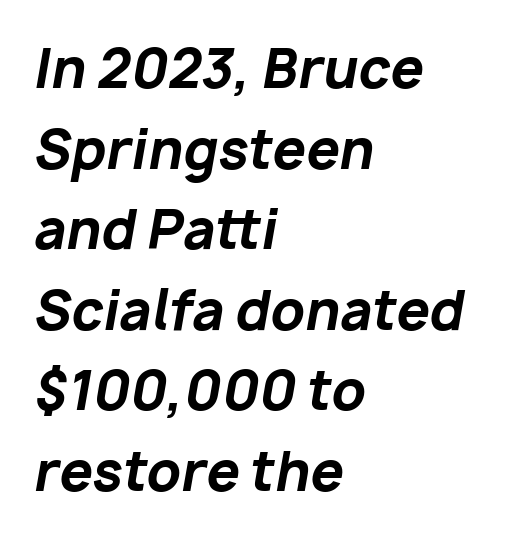
The image shows 53 px bold type, italic (leaning right); set left-aligned, normal line spacing (1.52x), normal letter spacing, not underlined; low stroke contrast and a medium x-height.
